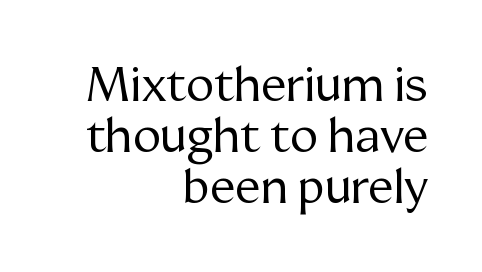
{"serif": "yes", "italic": "no", "bold": "no", "weight": "regular", "width": "normal", "stroke_contrast": "medium", "x_height": "medium", "monospaced": "no", "underline": "no", "align": "right", "line_spacing": "tight", "line_spacing_ratio": 1.08, "letter_spacing": "normal", "letter_spacing_em": 0.0, "glyph_px": 47}
